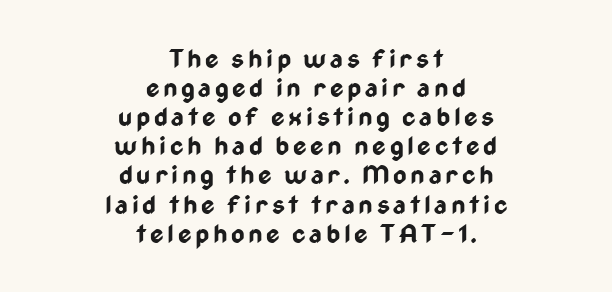
Heavy-handed strokes throughout: this text is bold. Quick note: not italic, upright. Underline: absent. Vertically, the passage feels compressed, each row crowding the next. Short and long lines alike share a common midpoint.
